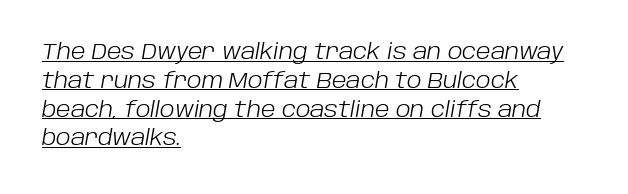
The image shows 21 px text type, italic (leaning right); set left-aligned, normal line spacing (1.37x), normal letter spacing, underlined.
